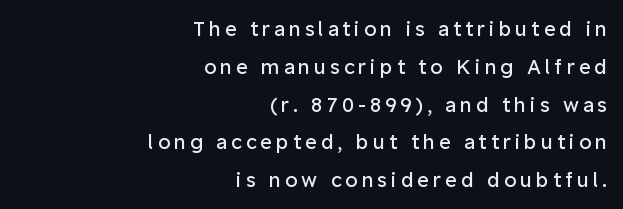
Upright lettering throughout. A clean baseline with only descenders dipping below it. Short note: letters widely spaced. These lines stack with their right ends in a neat column. Each stroke keeps to a modest, everyday thickness or less.
